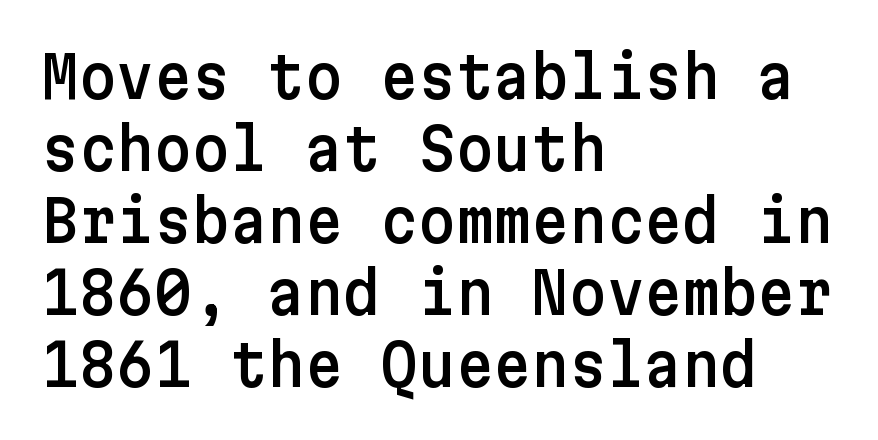
The image shows 58 px sans-serif type, upright; set left-aligned, line spacing 1.24x, normal letter spacing, not underlined; low stroke contrast and a medium x-height.
